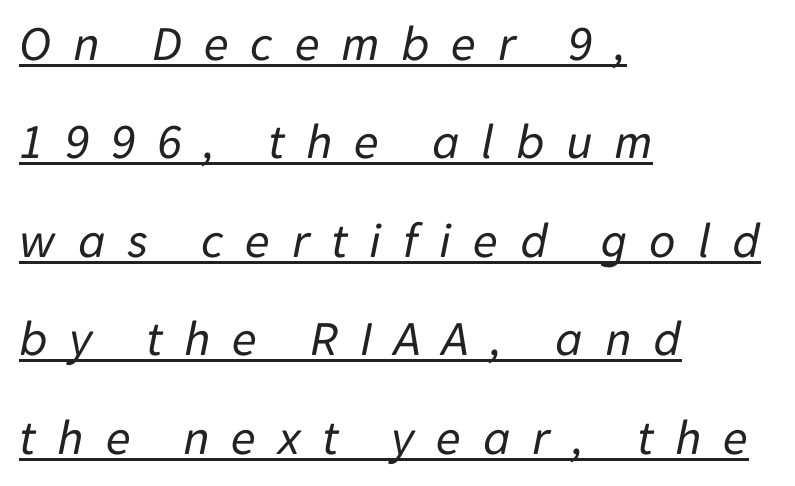
Every character sits at an angle, as italics do. If you drew a ruler down the left edge, every line would touch it. The letters advance in unequal steps, a hallmark of proportional type. The letters look calm and open, with moderate or lighter stems.
